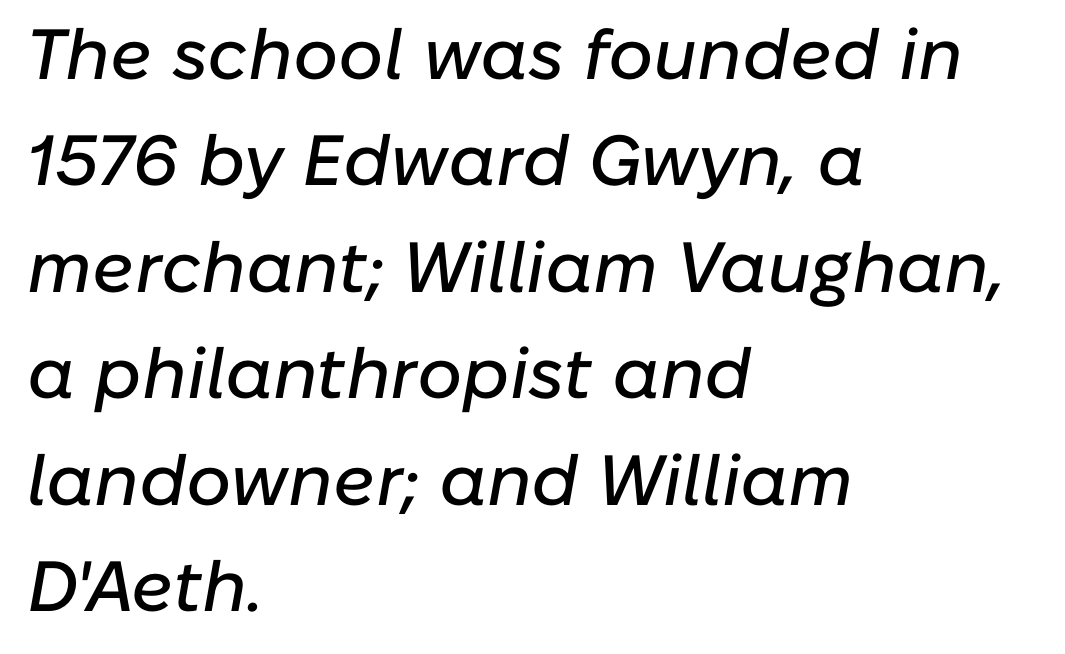
{"italic": "yes", "lean": "right", "slant_degrees": 10, "width": "normal", "stroke_contrast": "low", "x_height": "medium", "monospaced": "no", "underline": "no", "align": "left", "line_spacing": "normal", "line_spacing_ratio": 1.5, "letter_spacing": "normal", "letter_spacing_em": 0.0, "glyph_px": 71}
